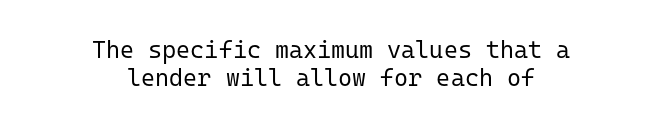
The image shows 24 px text type, upright; set centered, tight line spacing (1.15x), normal letter spacing, not underlined.
